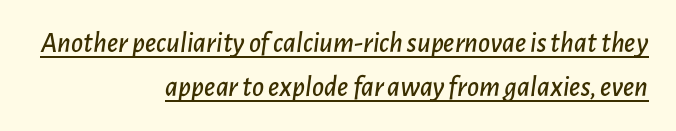
Leading: standard. The typography opts for an oblique posture over an upright one. The rendering keeps characters at their native spacing. All the whitespace from short lines collects on the left. Proportional: the letters do not fall into vertical columns. A baseline rule has been typeset under these characters.
